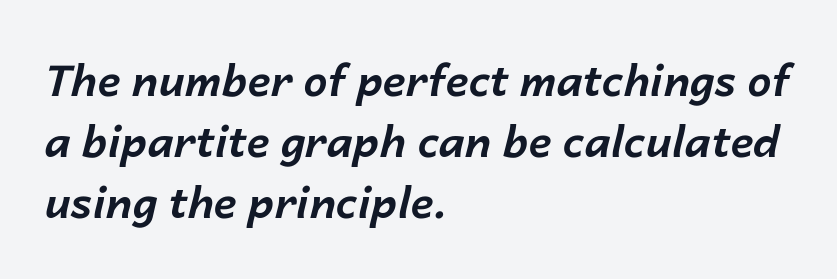
Has an underline been added? It has not. The letters sit at their default tracking, neither squeezed nor spread. Notice how thick the strokes are: this is what a full bold looks like. You could not count columns in this text — the font is proportionally spaced.
